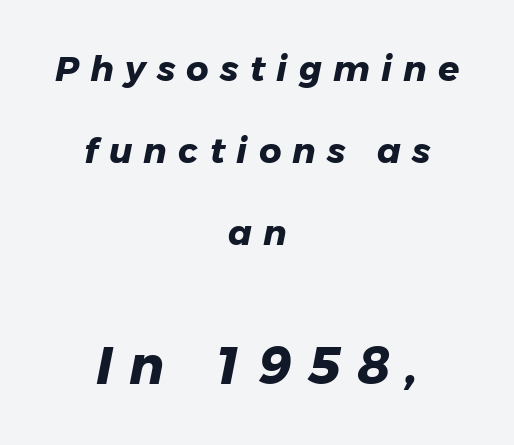
The image shows 52 px heavy sans-serif type; set centered, loose line spacing (2.34x), unusually wide letter spacing (+0.32 em), not underlined; the second (bottom) block is 1.49x larger; low stroke contrast and a medium x-height.
